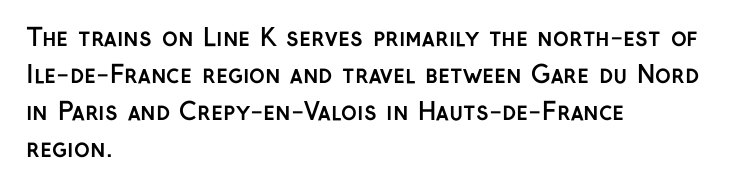
Q: Is the text bold? A: Yes.
Q: Is the text italic (slanted)? A: No, it is upright.
Q: Is the text underlined? A: No.
Q: How is the paragraph aligned? A: Left-aligned.
Q: Is the spacing between letters normal or unusually wide? A: Normal.
Q: Is the spacing between lines tight, normal or loose? A: Normal.
